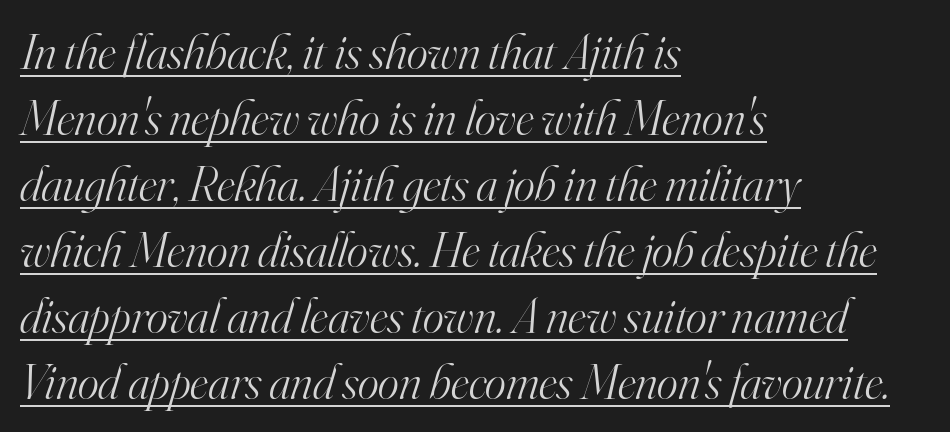
The image shows 50 px light serif type, italic (leaning right); set left-aligned, normal line spacing (1.32x), normal letter spacing, underlined; high stroke contrast and a small x-height.
